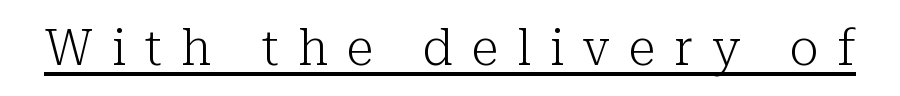
The image shows 49 px light serif type, upright; set unusually wide letter spacing (+0.39 em), underlined; low stroke contrast and a medium x-height.
